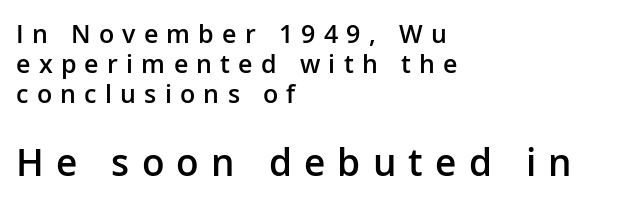
The image shows 37 px semibold sans-serif type, upright; set left-aligned, line spacing 1.2x, unusually wide letter spacing (+0.33 em), not underlined; the second (bottom) block is 1.48x larger; low stroke contrast and a medium x-height.
